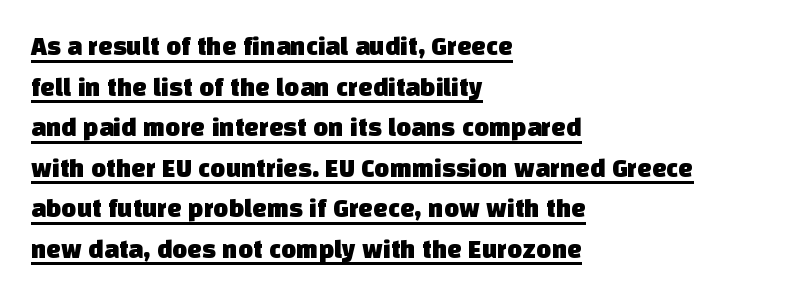
The image shows 26 px text type; set left-aligned, normal line spacing (1.56x), normal letter spacing, underlined.
